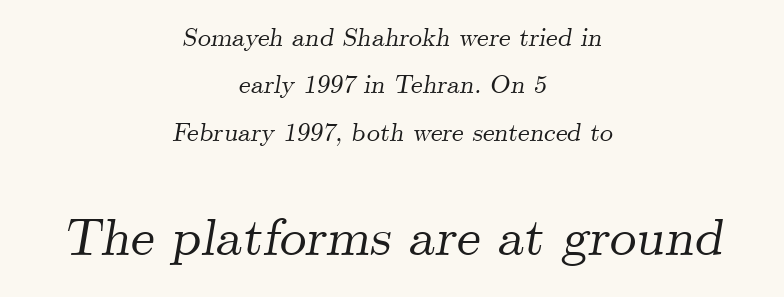
The rendering keeps characters at their native spacing. These lines stack symmetrically, like a column narrowing and widening about its center. Do the characters align in a grid? No, the font is proportional. The space directly below the letters is spotless. The whole block is typeset with a tilt.
